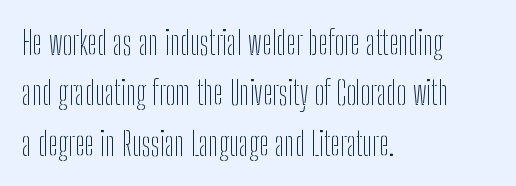
{"serif": "no", "italic": "no", "bold": "no", "weight": "thin", "width": "condensed", "stroke_contrast": "low", "x_height": "medium", "monospaced": "no", "underline": "no", "align": "left", "line_spacing": "normal", "line_spacing_ratio": 1.53, "letter_spacing": "normal", "letter_spacing_em": 0.0, "glyph_px": 33}
